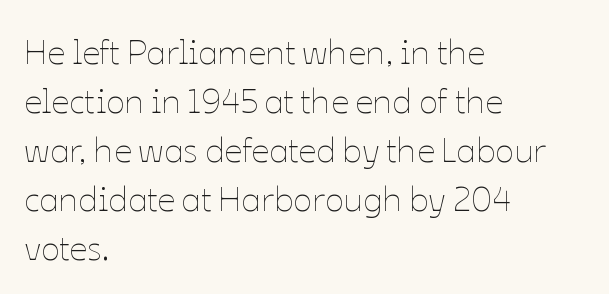
The image shows 35 px thin type, upright; set left-aligned, normal line spacing (1.4x), normal letter spacing, not underlined; low stroke contrast and a medium x-height.
